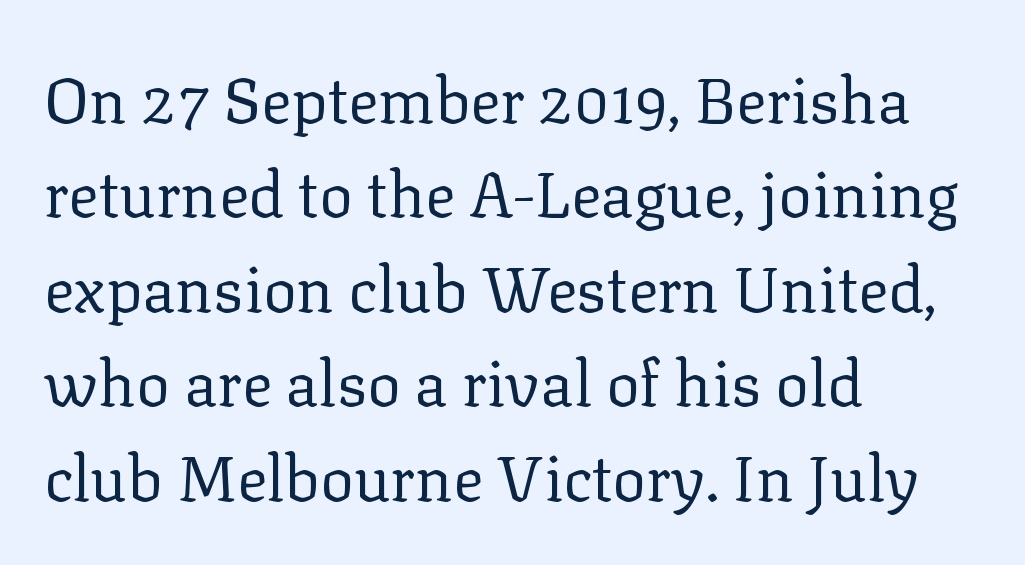
Q: Is the text bold? A: No.
Q: Is the text italic (slanted)? A: No, it is upright.
Q: Is the typeface a serif or a sans-serif typeface? A: Serif.
Q: Is the text underlined? A: No.
Q: How is the paragraph aligned? A: Left-aligned.
Q: Is the spacing between letters normal or unusually wide? A: Normal.
Q: Is the spacing between lines tight, normal or loose? A: Normal.
Q: Width (condensed, normal, or wide)? A: Normal.
Q: Stroke contrast? A: Low.
Q: x-height? A: Medium.
Q: Monospaced? A: No.
